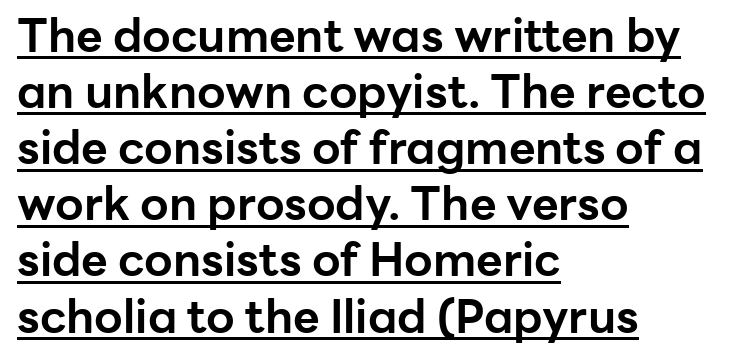
Q: Is the text bold? A: Yes.
Q: Is the text italic (slanted)? A: No, it is upright.
Q: Is the typeface a serif or a sans-serif typeface? A: Sans-serif.
Q: Is the text underlined? A: Yes.
Q: How is the paragraph aligned? A: Left-aligned.
Q: Is the spacing between letters normal or unusually wide? A: Normal.
Q: Width (condensed, normal, or wide)? A: Normal.
Q: Stroke contrast? A: Low.
Q: x-height? A: Medium.
Q: Monospaced? A: No.
